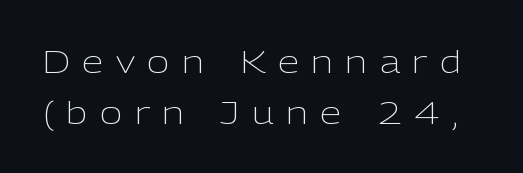
Q: Is the text bold? A: No.
Q: Is the text italic (slanted)? A: No, it is upright.
Q: Is the typeface a serif or a sans-serif typeface? A: Sans-serif.
Q: Is the text underlined? A: No.
Q: Is the spacing between letters normal or unusually wide? A: Unusually wide.
Q: Is the spacing between lines tight, normal or loose? A: Normal.
Q: Width (condensed, normal, or wide)? A: Normal.
Q: Stroke contrast? A: Low.
Q: x-height? A: Medium.
Q: Monospaced? A: No.
